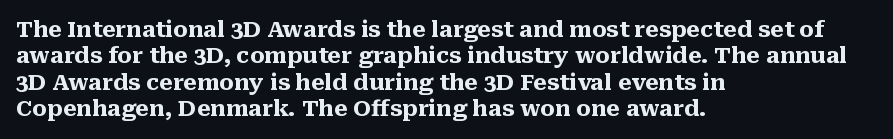
Q: Is the text bold? A: Yes.
Q: Is the text italic (slanted)? A: No, it is upright.
Q: Is the text underlined? A: No.
Q: How is the paragraph aligned? A: Left-aligned.
Q: Is the spacing between letters normal or unusually wide? A: Normal.
